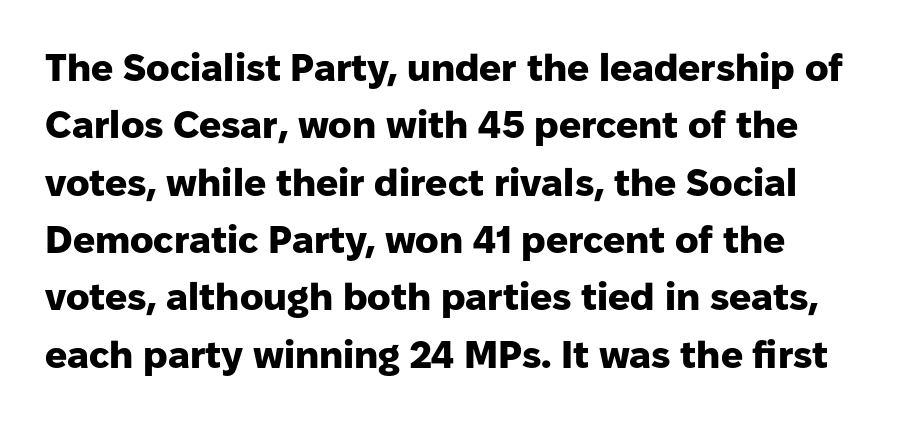
The image shows 39 px heavy sans-serif type, upright; set normal line spacing (1.47x), normal letter spacing, not underlined; low stroke contrast and a medium x-height.
